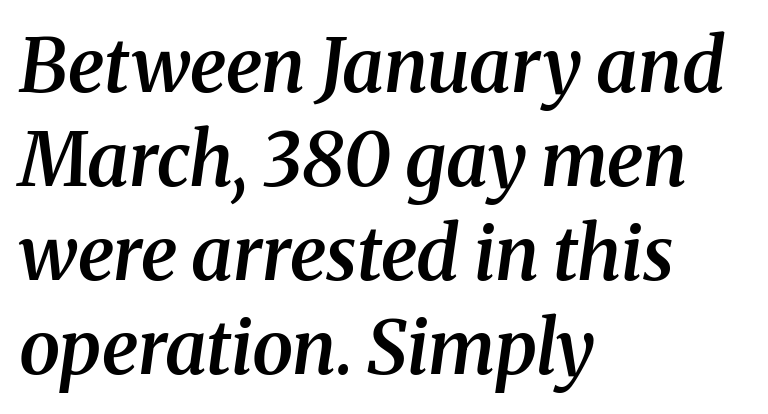
Q: Is the text bold? A: Semi-bold.
Q: Is the text italic (slanted)? A: Yes, it leans right by about 8 degrees.
Q: Is the typeface a serif or a sans-serif typeface? A: Serif.
Q: Is the text underlined? A: No.
Q: How is the paragraph aligned? A: Left-aligned.
Q: Is the spacing between letters normal or unusually wide? A: Normal.
Q: Is the spacing between lines tight, normal or loose? A: Normal.
Q: Width (condensed, normal, or wide)? A: Normal.
Q: Stroke contrast? A: Medium.
Q: x-height? A: Medium.
Q: Monospaced? A: No.
